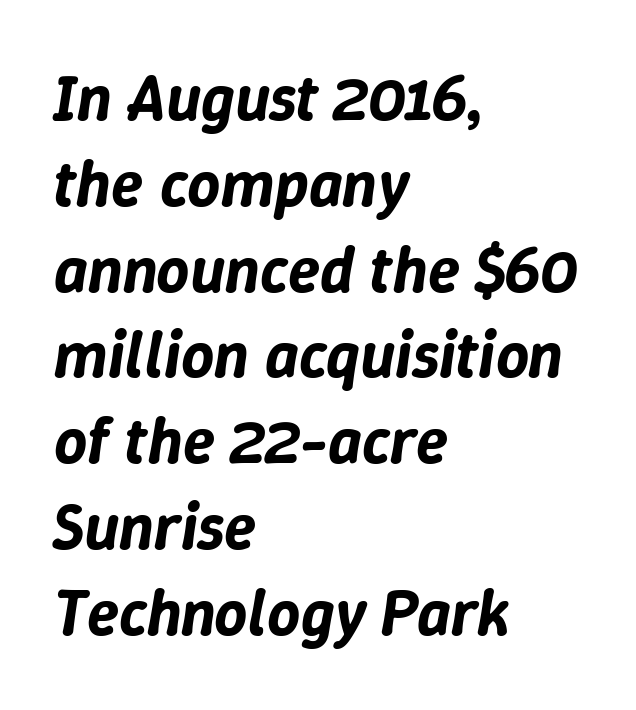
{"italic": "yes", "lean": "right", "slant_degrees": 9, "width": "normal", "stroke_contrast": "low", "x_height": "medium", "monospaced": "no", "underline": "no", "align": "left", "line_spacing": "normal", "line_spacing_ratio": 1.32, "letter_spacing": "normal", "letter_spacing_em": 0.0, "glyph_px": 65}
